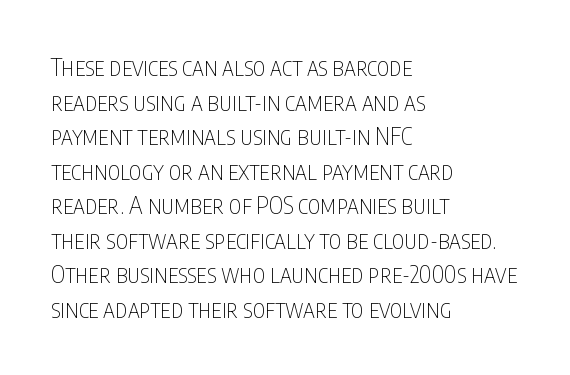
{"italic": "no", "bold": "no", "underline": "no", "align": "left", "line_spacing": "normal", "line_spacing_ratio": 1.44, "letter_spacing": "normal", "letter_spacing_em": 0.0, "glyph_px": 24}
